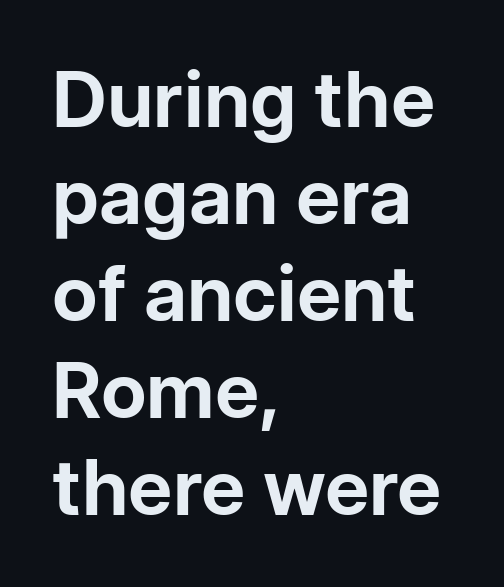
Q: Is the text bold? A: Yes.
Q: Is the text italic (slanted)? A: No, it is upright.
Q: Is the typeface a serif or a sans-serif typeface? A: Sans-serif.
Q: Is the text underlined? A: No.
Q: How is the paragraph aligned? A: Left-aligned.
Q: Is the spacing between letters normal or unusually wide? A: Normal.
Q: Is the spacing between lines tight, normal or loose? A: Normal.
Q: Width (condensed, normal, or wide)? A: Normal.
Q: Stroke contrast? A: Low.
Q: x-height? A: Medium.
Q: Monospaced? A: No.
